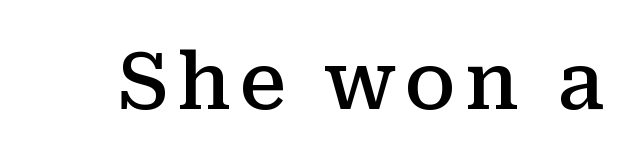
The rendering shows small feet on the letterforms — a serif design. Has an underline been added? It has not. The lettering stays uniformly vertical, giving the passage a roman look. Looks like regular typesetting: each glyph gets only the width it needs. In terms of weight, the rendering is demibold, just under bold.
